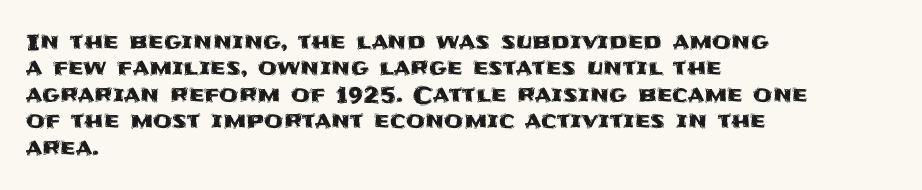
This rendering features lettering with no underline. Horizontal alignment here is leftward, the default for most running prose. These lines keep a tight, regular rhythm from letter to letter. A typesetter would mark this as roman, not italic.
